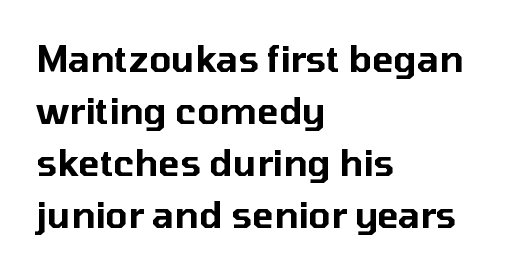
Q: Is the text italic (slanted)? A: No, it is upright.
Q: Is the typeface a serif or a sans-serif typeface? A: Sans-serif.
Q: Is the text underlined? A: No.
Q: How is the paragraph aligned? A: Left-aligned.
Q: Is the spacing between letters normal or unusually wide? A: Normal.
Q: Is the spacing between lines tight, normal or loose? A: Normal.
Q: Width (condensed, normal, or wide)? A: Normal.
Q: Stroke contrast? A: Low.
Q: x-height? A: Medium.
Q: Monospaced? A: No.
